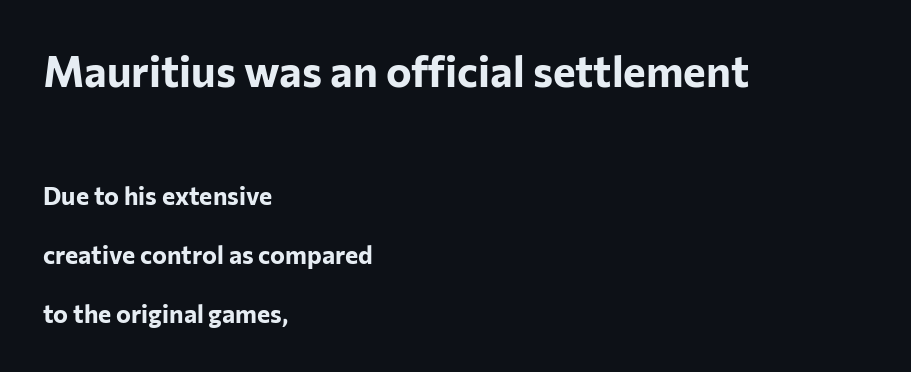
These lines are rendered in a variable-pitch font. The more generous point size was reserved for the upper chunk. A typesetter would call this zero additional tracking. The face used here is a sans, in the tradition of grotesques and geometrics. All the whitespace from short lines collects on the right. Only glyphs here, with clear space below each row.
